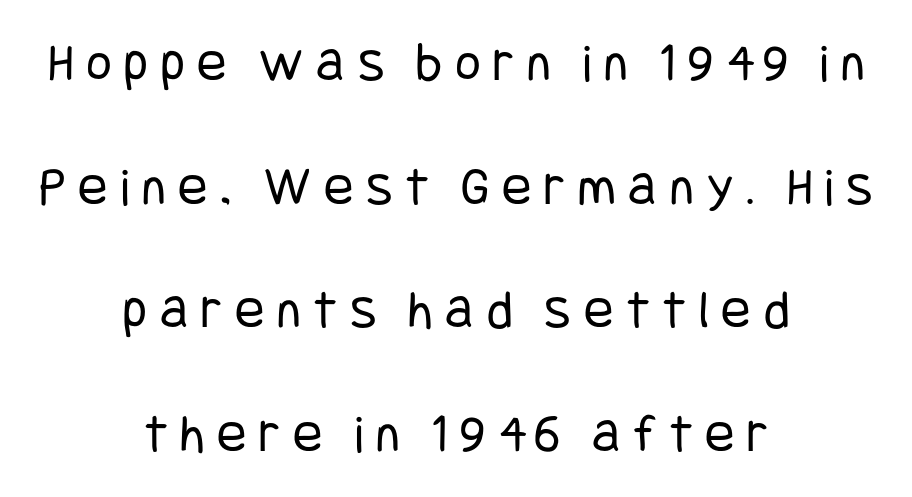
Q: Is the text bold? A: No.
Q: Is the text italic (slanted)? A: No, it is upright.
Q: Is the typeface a serif or a sans-serif typeface? A: Sans-serif.
Q: Is the text underlined? A: No.
Q: How is the paragraph aligned? A: Centered.
Q: Is the spacing between letters normal or unusually wide? A: Unusually wide.
Q: Is the spacing between lines tight, normal or loose? A: Loose.
Q: Width (condensed, normal, or wide)? A: Condensed.
Q: Stroke contrast? A: Low.
Q: x-height? A: Large.
